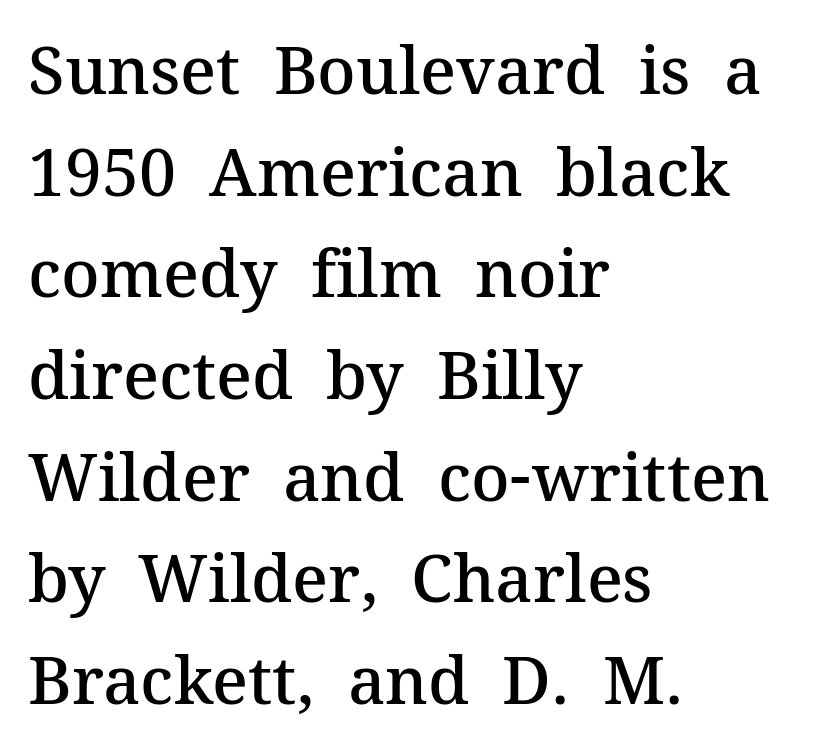
Q: Is the text bold? A: Semi-bold.
Q: Is the text italic (slanted)? A: No, it is upright.
Q: Is the typeface a serif or a sans-serif typeface? A: Serif.
Q: Is the text underlined? A: No.
Q: How is the paragraph aligned? A: Left-aligned.
Q: Is the spacing between letters normal or unusually wide? A: Normal.
Q: Is the spacing between lines tight, normal or loose? A: Normal.
Q: Width (condensed, normal, or wide)? A: Normal.
Q: Stroke contrast? A: Medium.
Q: x-height? A: Medium.
Q: Monospaced? A: No.
